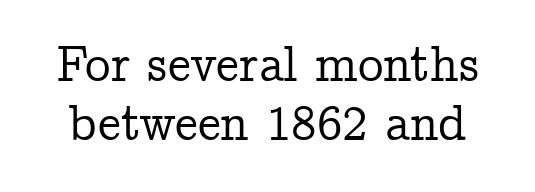
Q: Is the text italic (slanted)? A: No, it is upright.
Q: Is the typeface a serif or a sans-serif typeface? A: Serif.
Q: Is the text underlined? A: No.
Q: Is the spacing between letters normal or unusually wide? A: Normal.
Q: Is the spacing between lines tight, normal or loose? A: Tight.
Q: Width (condensed, normal, or wide)? A: Normal.
Q: Stroke contrast? A: Low.
Q: x-height? A: Medium.
Q: Monospaced? A: No.
